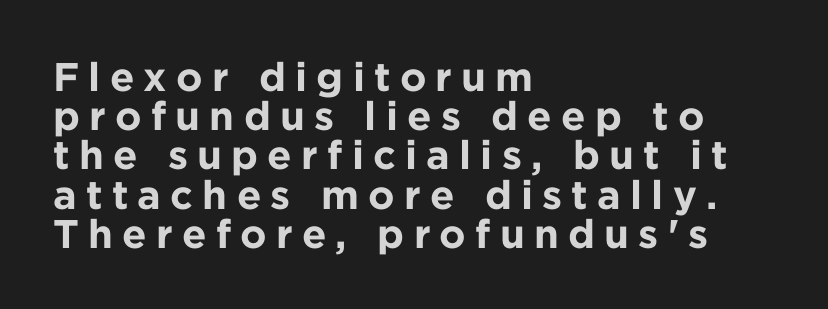
Q: Is the text bold? A: Yes.
Q: Is the text italic (slanted)? A: No, it is upright.
Q: Is the typeface a serif or a sans-serif typeface? A: Sans-serif.
Q: Is the text underlined? A: No.
Q: How is the paragraph aligned? A: Left-aligned.
Q: Is the spacing between letters normal or unusually wide? A: Unusually wide.
Q: Is the spacing between lines tight, normal or loose? A: Tight.
Q: Width (condensed, normal, or wide)? A: Normal.
Q: Stroke contrast? A: Low.
Q: x-height? A: Medium.
Q: Monospaced? A: No.
